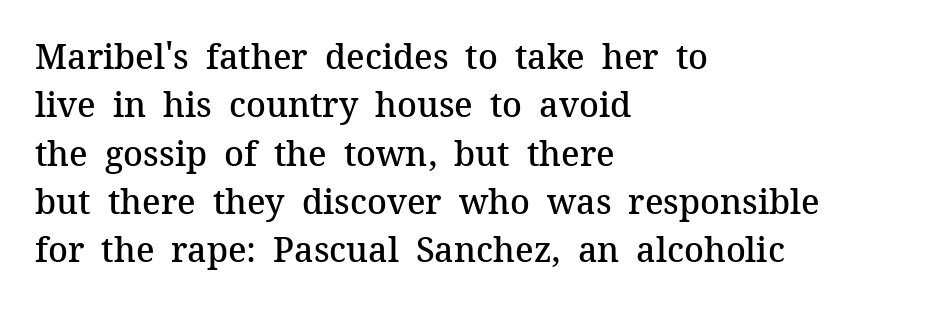
The image shows 34 px semibold serif type, upright; set left-aligned, normal line spacing (1.42x), normal letter spacing, not underlined; medium stroke contrast and a medium x-height.
